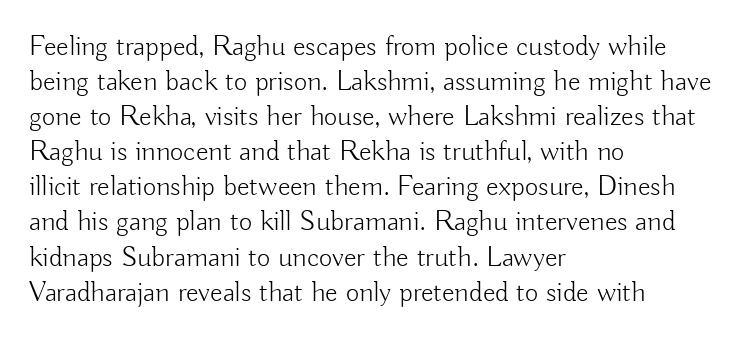
Ascenders rise straight up at ninety degrees. Heaviness? Minimal to ordinary, like unemphasized prose. The space directly below the letters is spotless. In CSS terms this would be text-align: left.
